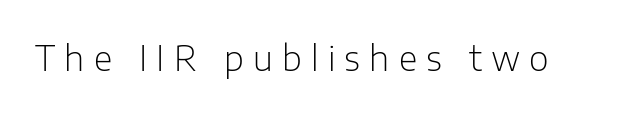
{"serif": "no", "italic": "no", "bold": "no", "weight": "light", "width": "normal", "stroke_contrast": "low", "x_height": "medium", "monospaced": "no", "underline": "no", "letter_spacing": "wide", "letter_spacing_em": 0.27, "glyph_px": 34}
